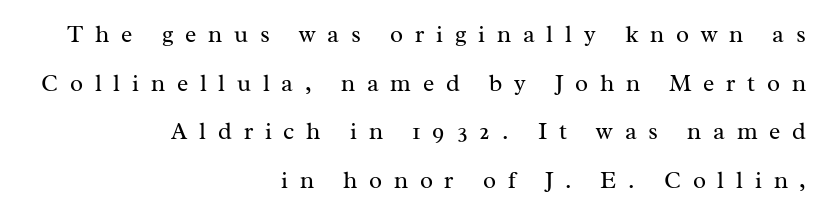
Q: Is the text bold? A: No.
Q: Is the text italic (slanted)? A: No, it is upright.
Q: Is the text underlined? A: No.
Q: How is the paragraph aligned? A: Right-aligned.
Q: Is the spacing between letters normal or unusually wide? A: Unusually wide.
Q: Is the spacing between lines tight, normal or loose? A: Loose.
